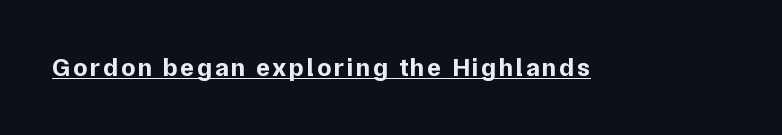
The font's upright variant was chosen for this text. Heavy-handed strokes throughout: this text is bold. Each line of the rendering has a horizontal stroke beneath the glyphs.
